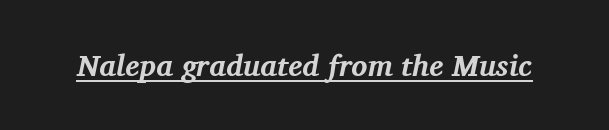
The image shows 30 px bold serif type, italic (leaning right); set normal letter spacing, underlined; medium stroke contrast and a medium x-height.
